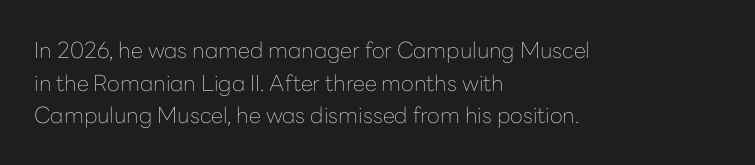
{"italic": "no", "bold": "no", "underline": "no", "align": "left", "line_spacing": "normal", "line_spacing_ratio": 1.48, "letter_spacing": "normal", "letter_spacing_em": 0.0, "glyph_px": 22}
